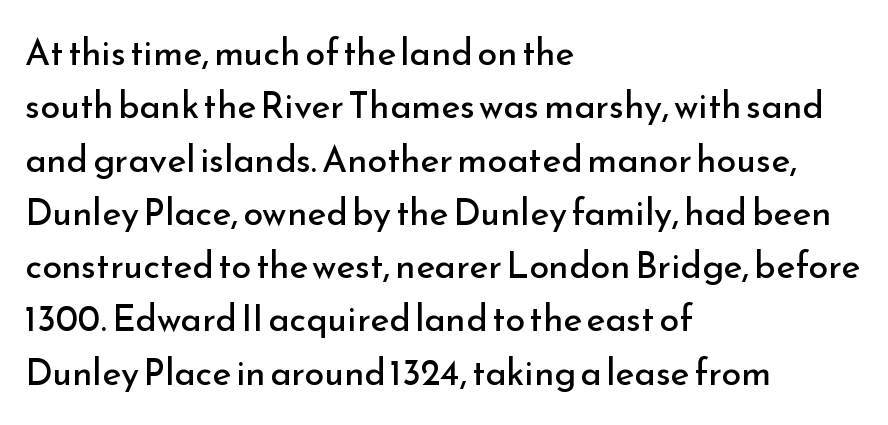
Q: Is the text bold? A: No.
Q: Is the text italic (slanted)? A: No, it is upright.
Q: Is the typeface a serif or a sans-serif typeface? A: Sans-serif.
Q: Is the text underlined? A: No.
Q: How is the paragraph aligned? A: Left-aligned.
Q: Is the spacing between letters normal or unusually wide? A: Normal.
Q: Is the spacing between lines tight, normal or loose? A: Normal.
Q: Width (condensed, normal, or wide)? A: Normal.
Q: Stroke contrast? A: Low.
Q: x-height? A: Small.
Q: Monospaced? A: No.
